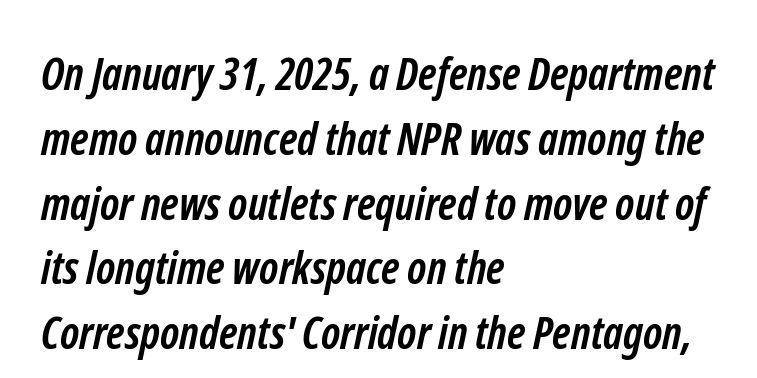
Q: Is the text bold? A: Yes.
Q: Is the typeface a serif or a sans-serif typeface? A: Sans-serif.
Q: Is the text underlined? A: No.
Q: How is the paragraph aligned? A: Left-aligned.
Q: Is the spacing between letters normal or unusually wide? A: Normal.
Q: Is the spacing between lines tight, normal or loose? A: Normal.
Q: Width (condensed, normal, or wide)? A: Condensed.
Q: Stroke contrast? A: Low.
Q: x-height? A: Medium.
Q: Monospaced? A: No.
